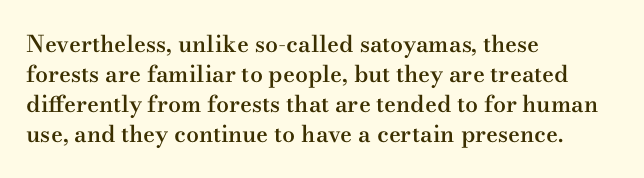
Q: Is the text bold? A: Semi-bold.
Q: Is the text italic (slanted)? A: No, it is upright.
Q: Is the text underlined? A: No.
Q: How is the paragraph aligned? A: Left-aligned.
Q: Is the spacing between letters normal or unusually wide? A: Normal.
Q: Is the spacing between lines tight, normal or loose? A: Normal.
